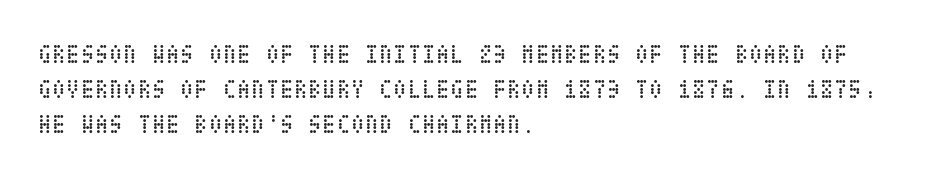
How are the letters spaced? Ordinarily, with no added tracking. Has an underline been added? It has not. Honestly, the row spacing looks completely unremarkable. The font is comparable to plain body text, perhaps lighter. Visually the block forms a straight wall on the left and a jagged coastline on the right.
